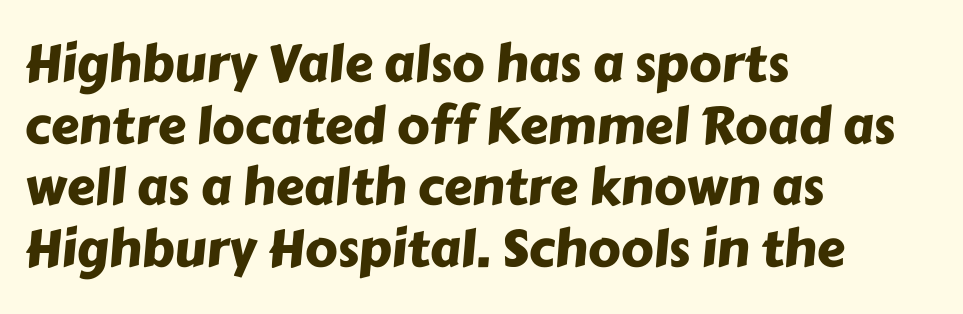
The image shows 51 px sans-serif type; set left-aligned, line spacing 1.21x, normal letter spacing, not underlined; low stroke contrast and a medium x-height.
